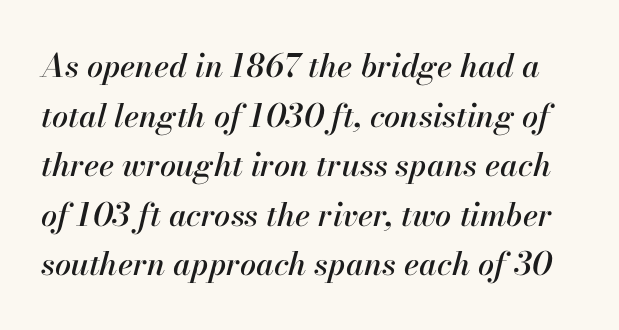
The image shows 32 px text type, italic (leaning right); set normal line spacing (1.55x), normal letter spacing, not underlined; high stroke contrast and a small x-height.
